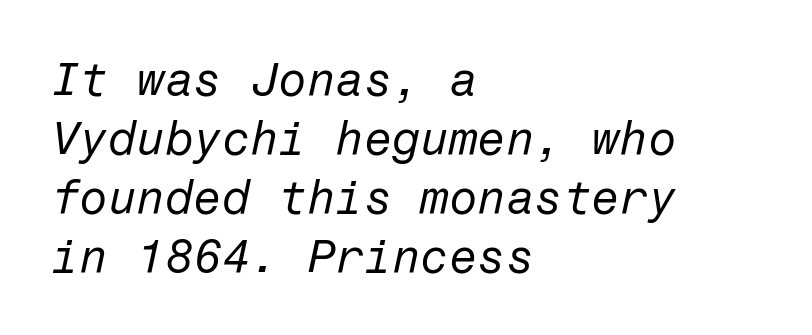
{"italic": "yes", "lean": "right", "slant_degrees": 12, "bold": "no", "weight": "regular", "width": "normal", "stroke_contrast": "low", "x_height": "medium", "underline": "no", "align": "left", "line_spacing": "normal", "line_spacing_ratio": 1.28, "letter_spacing": "normal", "letter_spacing_em": 0.0, "glyph_px": 46}
